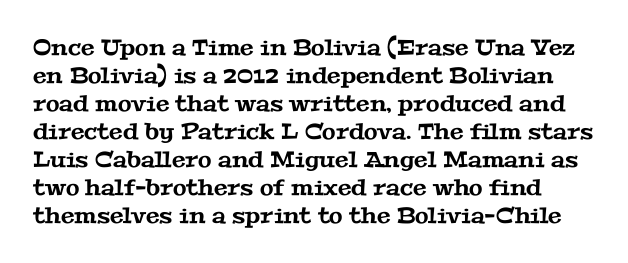
Q: Is the text underlined? A: No.
Q: Is the spacing between letters normal or unusually wide? A: Normal.
Q: Is the spacing between lines tight, normal or loose? A: Normal.
